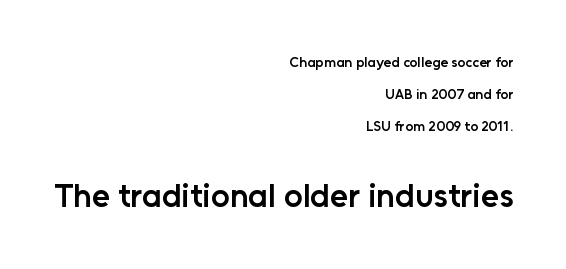
Q: Is the text bold? A: Semi-bold.
Q: Is the text italic (slanted)? A: No, it is upright.
Q: Is the typeface a serif or a sans-serif typeface? A: Sans-serif.
Q: Is the text underlined? A: No.
Q: How is the paragraph aligned? A: Right-aligned.
Q: Is the spacing between letters normal or unusually wide? A: Normal.
Q: Is the spacing between lines tight, normal or loose? A: Loose.
Q: Which block of text is set in a larger size, the first (top) or the second (bottom)? A: The second (bottom) one.
Q: Width (condensed, normal, or wide)? A: Normal.
Q: Stroke contrast? A: Low.
Q: x-height? A: Medium.
Q: Monospaced? A: No.
